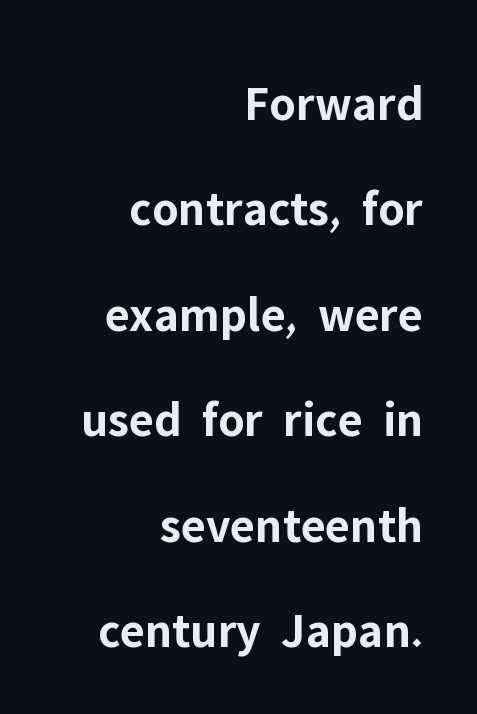
The image shows 50 px bold sans-serif type, upright; set right-aligned, loose line spacing (2.11x), normal letter spacing, not underlined; low stroke contrast and a medium x-height.
